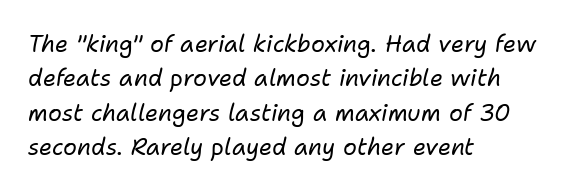
This rendering features lettering with no underline. The whole block is typeset with a tilt. Words appear dense and cohesive because spacing is normal. If you drew a ruler down the left edge, every line would touch it.
